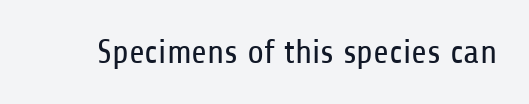
Does the type have serifs? No, each stem ends abruptly. This sample has the flowing, uneven cadence of proportional lettering. Nobody drew a line under any word here. A roman cut, with each character standing at attention.
